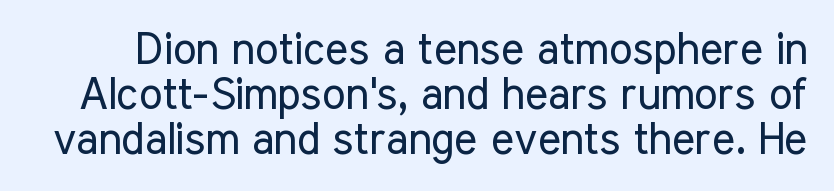
Quick note: not italic, upright. This reads as an unemphasized weight, regular at the heaviest. What's the leading like? Squeezed, with rows nearly overlapping. Glyph-to-glyph distance matches everyday printed text. The gap between lines stays unmarked. This sample has the flowing, uneven cadence of proportional lettering.
